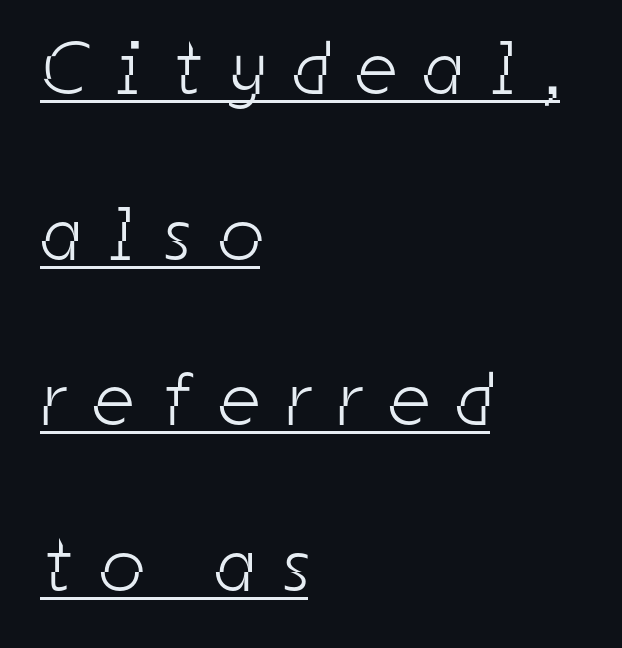
The image shows 76 px light, condensed sans-serif type; set left-aligned, loose line spacing (2.18x), unusually wide letter spacing (+0.38 em), underlined; low stroke contrast and a medium x-height.
